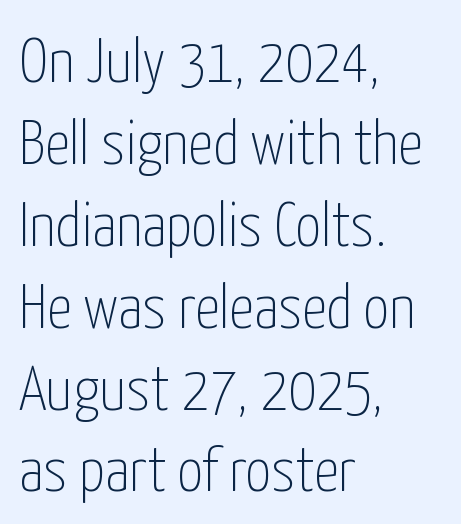
The image shows 63 px thin, condensed sans-serif type, upright; set left-aligned, normal line spacing (1.3x), normal letter spacing, not underlined; low stroke contrast and a medium x-height.
